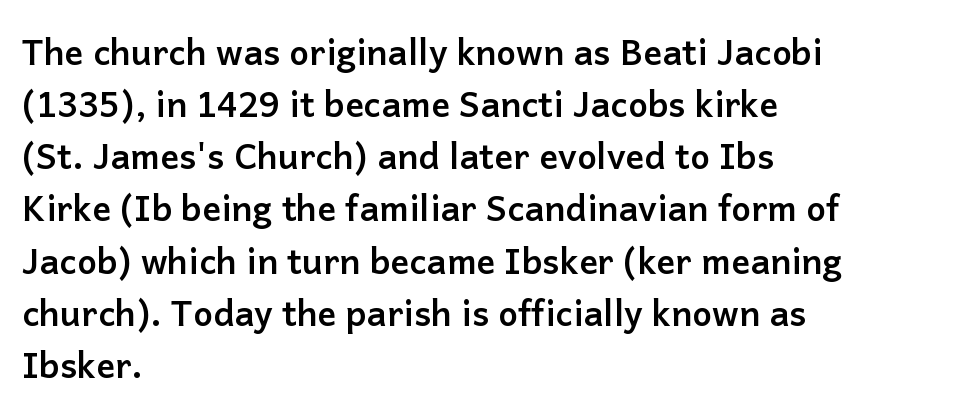
The image shows 35 px semibold sans-serif type, upright; set left-aligned, normal line spacing (1.49x), normal letter spacing, not underlined; low stroke contrast and a medium x-height.
